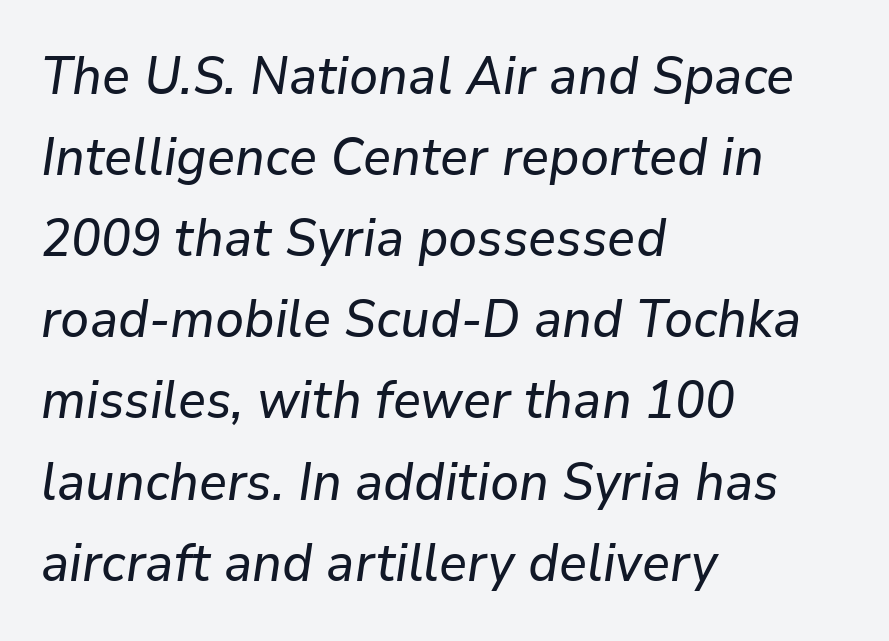
Q: Is the text italic (slanted)? A: Yes, it leans right by about 9 degrees.
Q: Is the text underlined? A: No.
Q: How is the paragraph aligned? A: Left-aligned.
Q: Is the spacing between letters normal or unusually wide? A: Normal.
Q: Is the spacing between lines tight, normal or loose? A: Normal.
Q: Width (condensed, normal, or wide)? A: Normal.
Q: Stroke contrast? A: Low.
Q: x-height? A: Medium.
Q: Monospaced? A: No.
